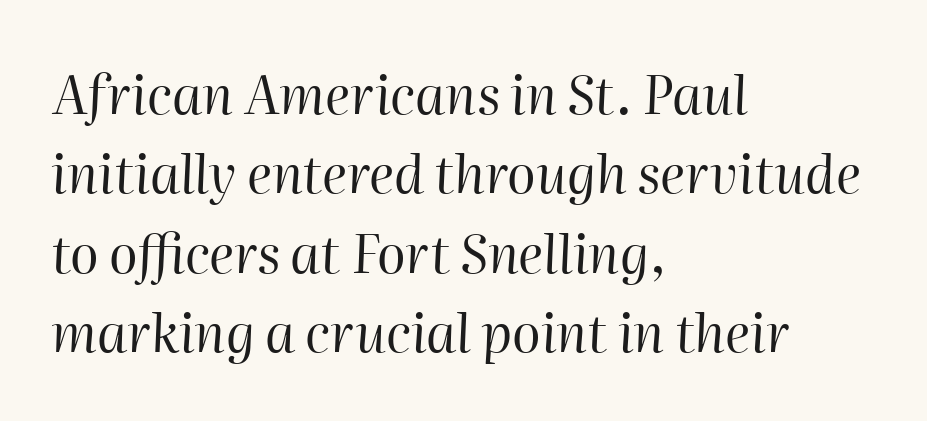
Q: Is the text bold? A: No.
Q: Is the text italic (slanted)? A: Yes, it leans right by about 2 degrees.
Q: Is the text underlined? A: No.
Q: How is the paragraph aligned? A: Left-aligned.
Q: Is the spacing between letters normal or unusually wide? A: Normal.
Q: Is the spacing between lines tight, normal or loose? A: Normal.
Q: Width (condensed, normal, or wide)? A: Normal.
Q: Stroke contrast? A: High.
Q: x-height? A: Medium.
Q: Monospaced? A: No.
